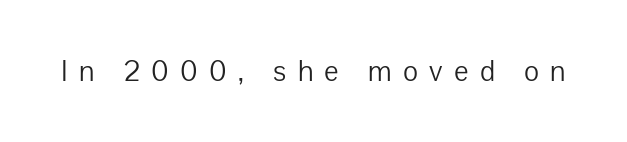
{"serif": "no", "italic": "no", "bold": "no", "weight": "light", "width": "normal", "stroke_contrast": "low", "x_height": "medium", "monospaced": "no", "underline": "no", "letter_spacing": "wide", "letter_spacing_em": 0.39, "glyph_px": 29}
